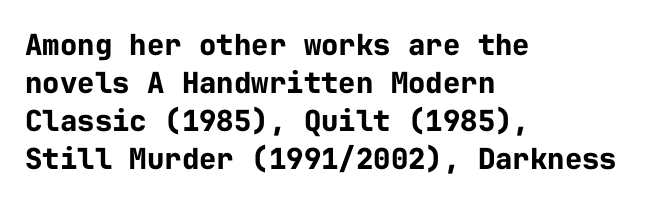
{"serif": "no", "italic": "no", "bold": "yes", "weight": "bold", "width": "normal", "stroke_contrast": "low", "x_height": "medium", "monospaced": "yes", "underline": "no", "align": "left", "line_spacing": "normal", "line_spacing_ratio": 1.31, "letter_spacing": "normal", "letter_spacing_em": 0.0, "glyph_px": 29}
